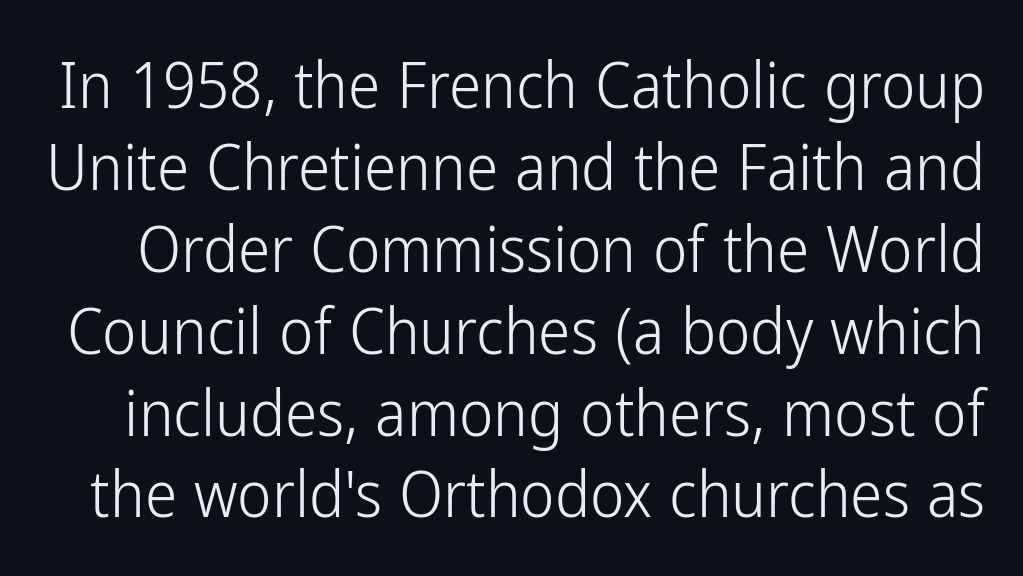
Q: Is the text bold? A: No.
Q: Is the text italic (slanted)? A: No, it is upright.
Q: Is the typeface a serif or a sans-serif typeface? A: Sans-serif.
Q: Is the text underlined? A: No.
Q: Is the spacing between letters normal or unusually wide? A: Normal.
Q: Is the spacing between lines tight, normal or loose? A: Normal.
Q: Width (condensed, normal, or wide)? A: Condensed.
Q: Stroke contrast? A: Low.
Q: x-height? A: Medium.
Q: Monospaced? A: No.
